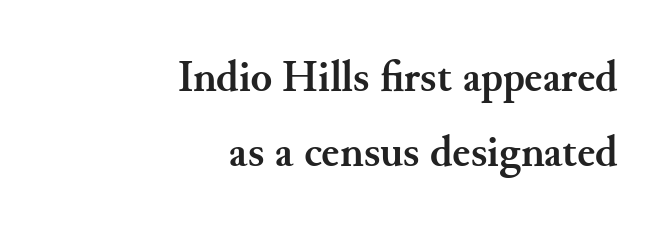
The image shows 44 px semibold serif type, upright; set right-aligned, line spacing 1.71x, normal letter spacing, not underlined; medium stroke contrast and a small x-height.
